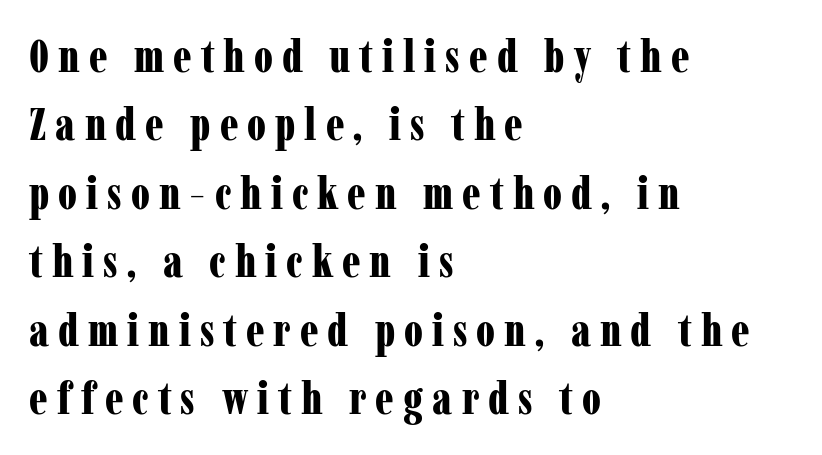
The image shows 45 px bold, condensed serif type, upright; set left-aligned, normal line spacing (1.52x), unusually wide letter spacing (+0.2 em), not underlined; low stroke contrast and a medium x-height.
